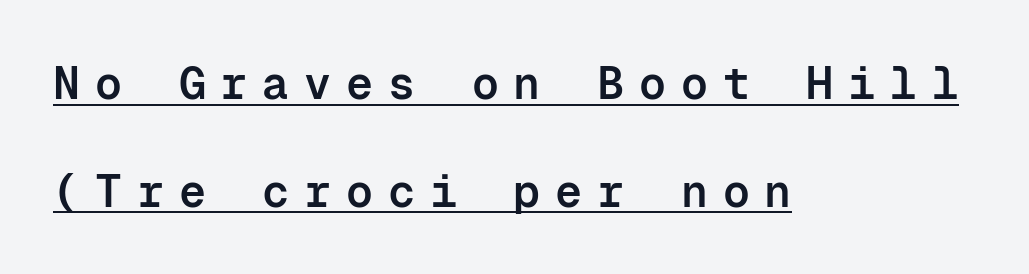
The image shows 45 px semibold sans-serif type, upright, monospaced; set left-aligned, loose line spacing (2.39x), unusually wide letter spacing (+0.33 em), underlined; low stroke contrast and a medium x-height.
